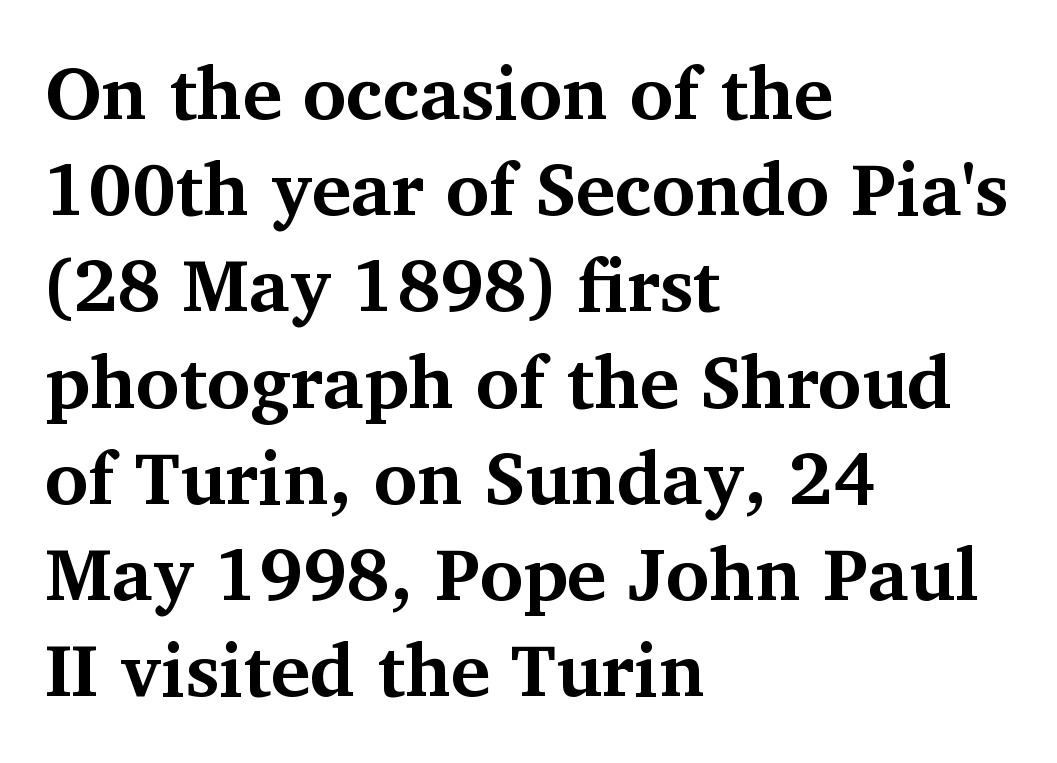
Q: Is the text bold? A: Yes.
Q: Is the text italic (slanted)? A: No, it is upright.
Q: Is the typeface a serif or a sans-serif typeface? A: Serif.
Q: Is the text underlined? A: No.
Q: How is the paragraph aligned? A: Left-aligned.
Q: Is the spacing between letters normal or unusually wide? A: Normal.
Q: Is the spacing between lines tight, normal or loose? A: Normal.
Q: Width (condensed, normal, or wide)? A: Normal.
Q: Stroke contrast? A: Medium.
Q: x-height? A: Medium.
Q: Monospaced? A: No.
